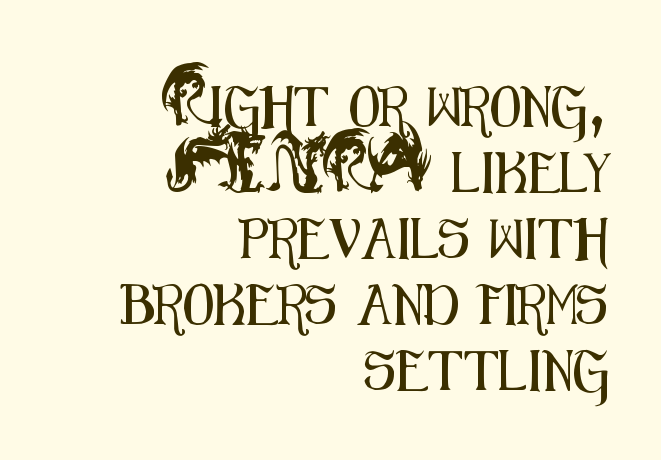
The image shows 40 px condensed sans-serif type, upright; set right-aligned, normal line spacing (1.65x), normal letter spacing, not underlined; medium stroke contrast and a small x-height.
